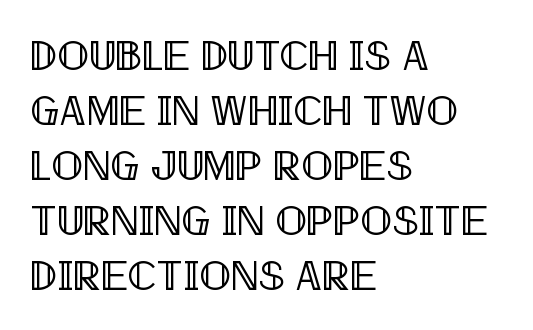
The image shows 42 px condensed type, upright; set left-aligned, normal line spacing (1.31x), normal letter spacing, not underlined; a large x-height.
